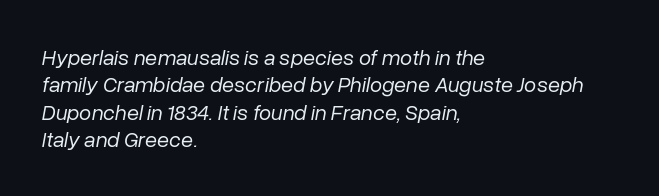
These glyphs show unthickened strokes, regular width or finer. Tracking here is standard; glyphs follow each other at the usual distance. Rendered with sloped, italic letterforms. A student would call this left alignment; a typographer would say flush left, rag right.
